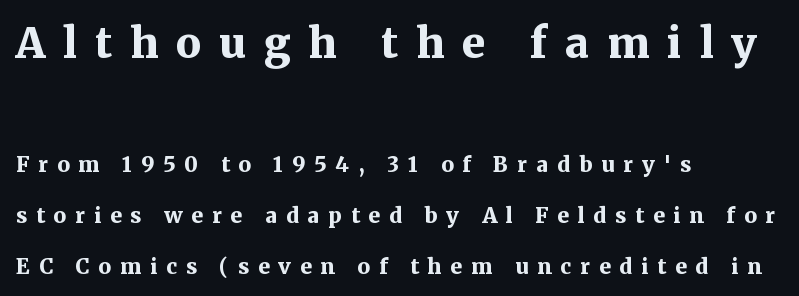
The lettering stays uniformly vertical, giving the passage a roman look. In terms of leading, this rendering errs on the spacious side. A clean baseline with only descenders dipping below it. Tracking value appears strongly positive — letters spread wide. Emphasis by weight is at full strength: bold. In CSS terms this would be text-align: left.
